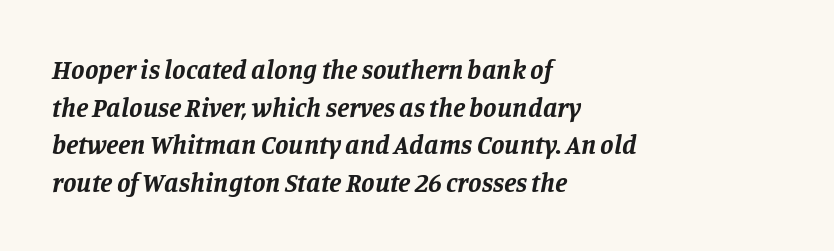
{"italic": "yes", "lean": "right", "slant_degrees": 11, "bold": "yes", "underline": "no", "align": "left", "line_spacing": "normal", "line_spacing_ratio": 1.39, "letter_spacing": "normal", "letter_spacing_em": 0.0, "glyph_px": 27}
